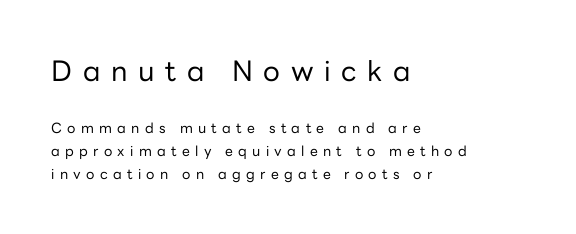
Q: Is the text bold? A: No.
Q: Is the text italic (slanted)? A: No, it is upright.
Q: Is the typeface a serif or a sans-serif typeface? A: Sans-serif.
Q: Is the text underlined? A: No.
Q: How is the paragraph aligned? A: Left-aligned.
Q: Is the spacing between letters normal or unusually wide? A: Unusually wide.
Q: Is the spacing between lines tight, normal or loose? A: Normal.
Q: Which block of text is set in a larger size, the first (top) or the second (bottom)? A: The first (top) one.
Q: Width (condensed, normal, or wide)? A: Normal.
Q: Stroke contrast? A: Low.
Q: x-height? A: Medium.
Q: Monospaced? A: No.
